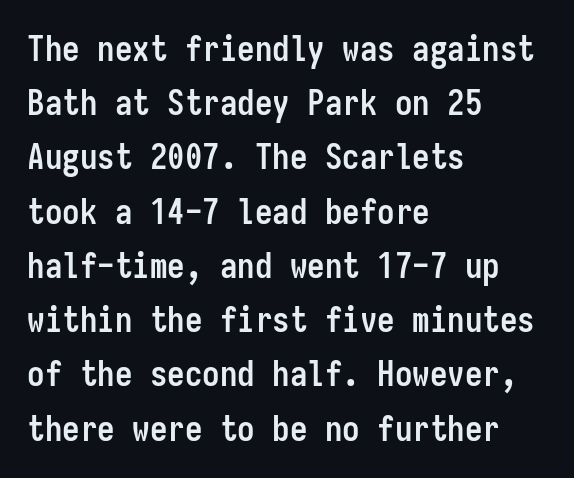
{"serif": "no", "italic": "no", "bold": "yes", "weight": "semibold", "width": "condensed", "stroke_contrast": "low", "x_height": "medium", "monospaced": "yes", "underline": "no", "align": "left", "line_spacing": "normal", "line_spacing_ratio": 1.55, "letter_spacing": "normal", "letter_spacing_em": 0.0, "glyph_px": 35}
